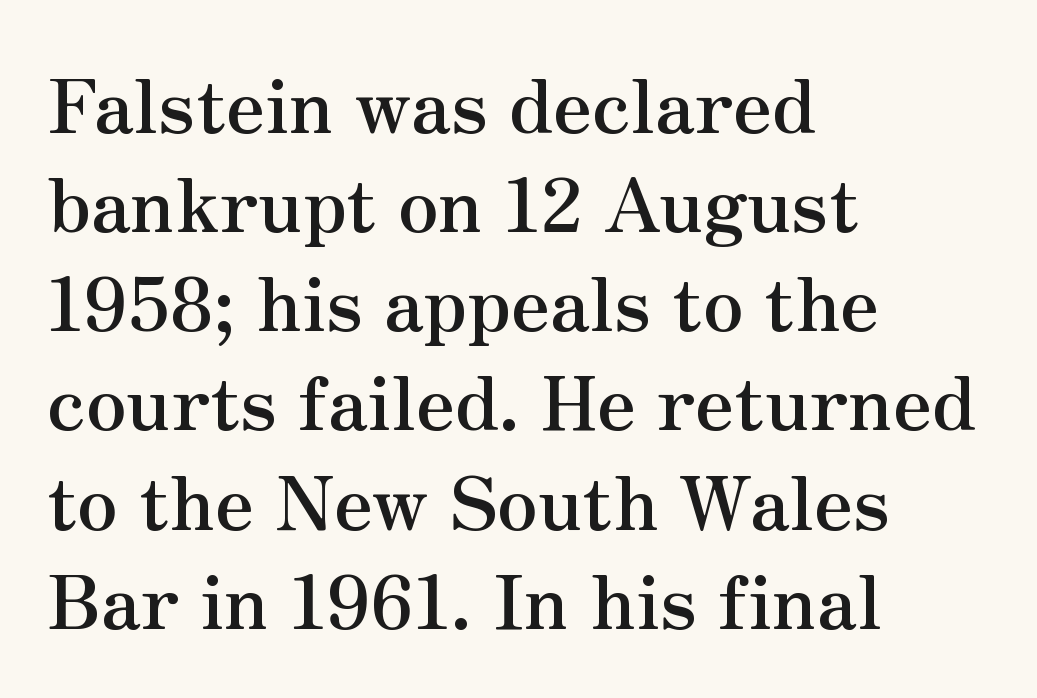
{"serif": "yes", "italic": "no", "bold": "yes", "weight": "semibold", "width": "normal", "stroke_contrast": "medium", "x_height": "small", "monospaced": "no", "underline": "no", "align": "left", "line_spacing": "normal", "line_spacing_ratio": 1.34, "letter_spacing": "normal", "letter_spacing_em": 0.0, "glyph_px": 74}
